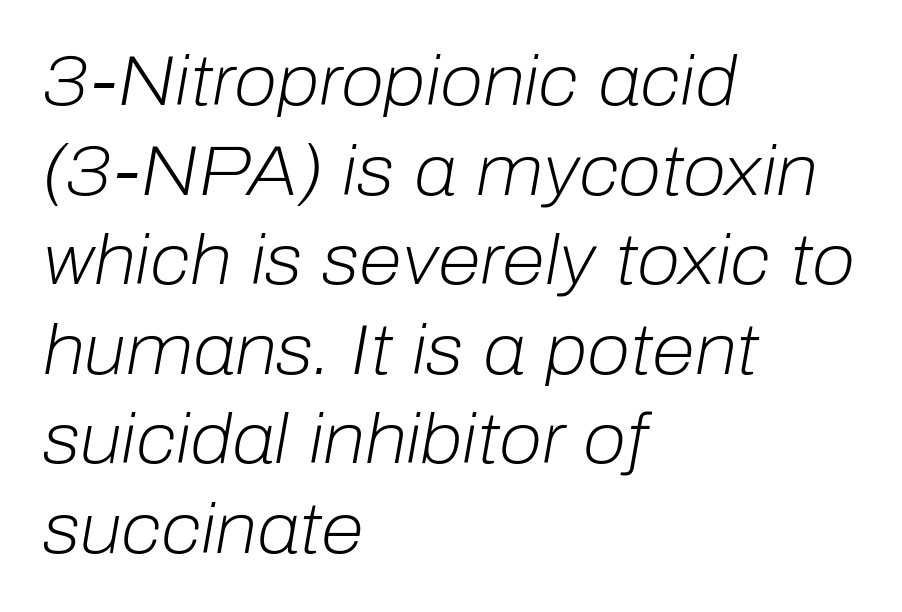
Q: Is the text bold? A: No.
Q: Is the text italic (slanted)? A: Yes, it leans right by about 10 degrees.
Q: Is the text underlined? A: No.
Q: How is the paragraph aligned? A: Left-aligned.
Q: Is the spacing between letters normal or unusually wide? A: Normal.
Q: Is the spacing between lines tight, normal or loose? A: Normal.
Q: Width (condensed, normal, or wide)? A: Normal.
Q: Stroke contrast? A: Low.
Q: x-height? A: Medium.
Q: Monospaced? A: No.
